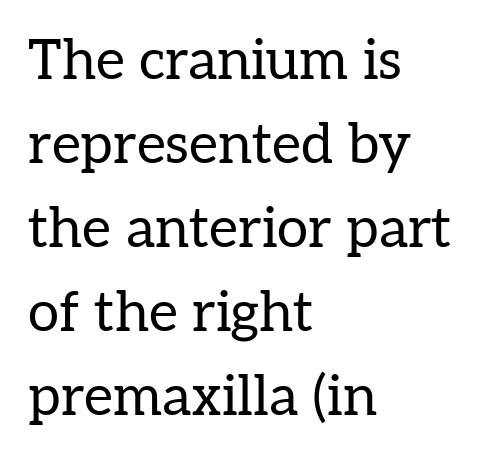
The image shows 56 px regular-weight serif type, upright; set left-aligned, normal line spacing (1.5x), normal letter spacing, not underlined; low stroke contrast and a medium x-height.
